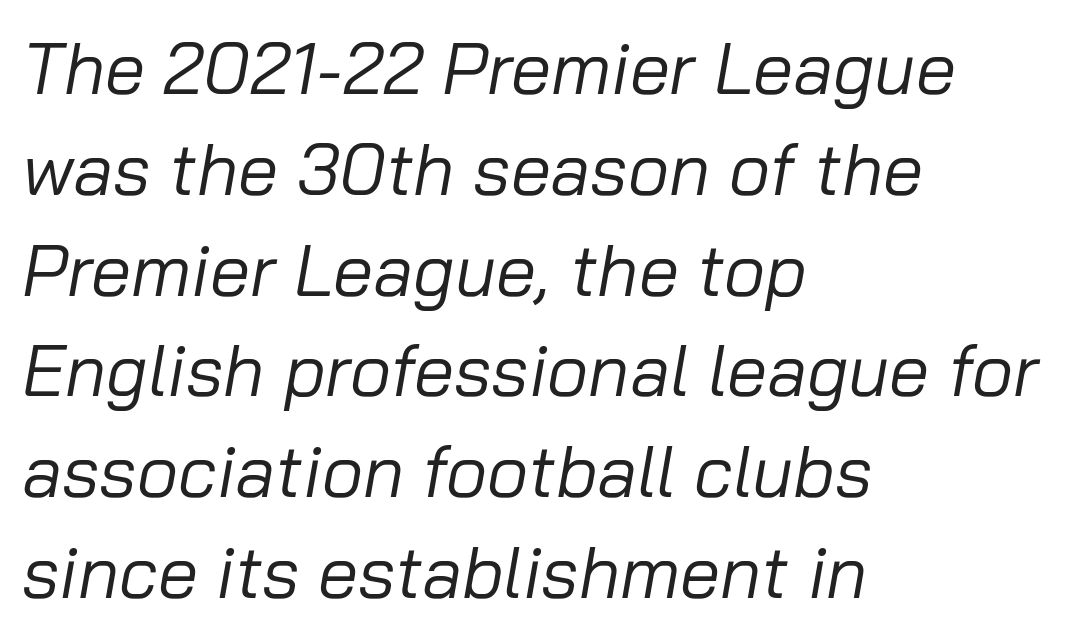
The image shows 72 px regular-weight type, italic (leaning right); set left-aligned, normal line spacing (1.4x), normal letter spacing, not underlined; low stroke contrast and a medium x-height.
